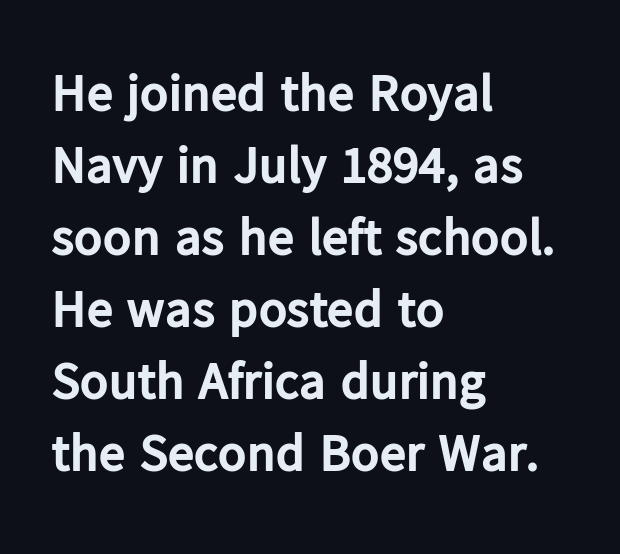
Q: Is the text bold? A: Yes.
Q: Is the text italic (slanted)? A: No, it is upright.
Q: Is the typeface a serif or a sans-serif typeface? A: Sans-serif.
Q: Is the text underlined? A: No.
Q: How is the paragraph aligned? A: Left-aligned.
Q: Is the spacing between letters normal or unusually wide? A: Normal.
Q: Is the spacing between lines tight, normal or loose? A: Normal.
Q: Width (condensed, normal, or wide)? A: Normal.
Q: Stroke contrast? A: Low.
Q: x-height? A: Medium.
Q: Monospaced? A: No.
